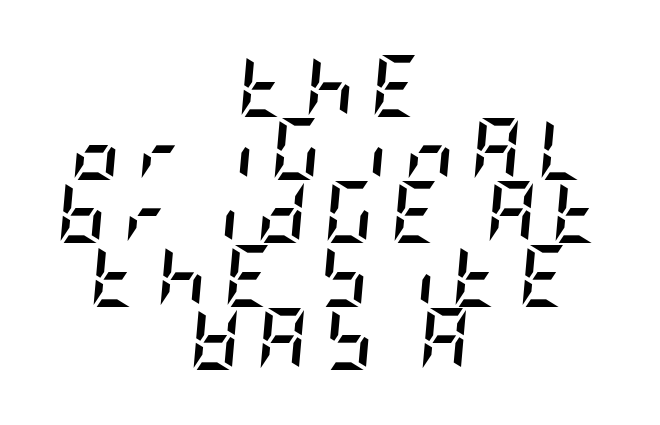
{"italic": "yes", "lean": "right", "slant_degrees": 5, "bold": "yes", "weight": "semibold", "width": "condensed", "stroke_contrast": "low", "x_height": "large", "underline": "no", "align": "center", "line_spacing": "tight", "line_spacing_ratio": 1.02, "letter_spacing": "wide", "letter_spacing_em": 0.26, "glyph_px": 62}
